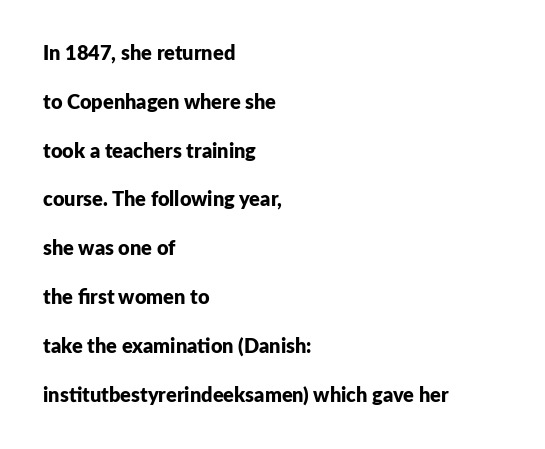
No extra tracking has been applied to these lines. The passage shown is emphatically bold. Quick note: not italic, upright. Vertically, the passage feels expansive, rows floating well apart. Teacher's note: observe the even left margin — that is flush-left alignment.
